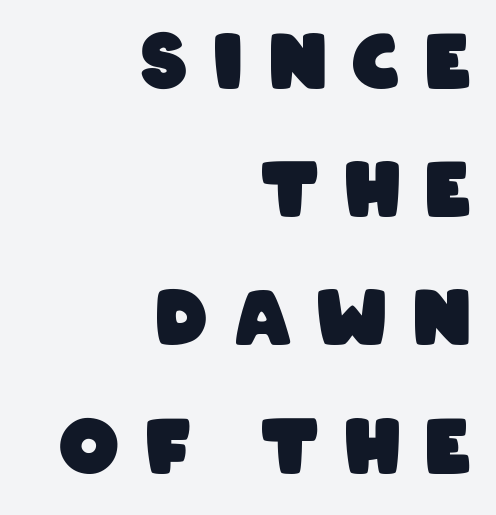
{"serif": "no", "bold": "yes", "weight": "heavy", "width": "condensed", "stroke_contrast": "low", "x_height": "large", "monospaced": "no", "underline": "no", "align": "right", "line_spacing_ratio": 1.71, "letter_spacing": "wide", "letter_spacing_em": 0.34, "glyph_px": 75}
